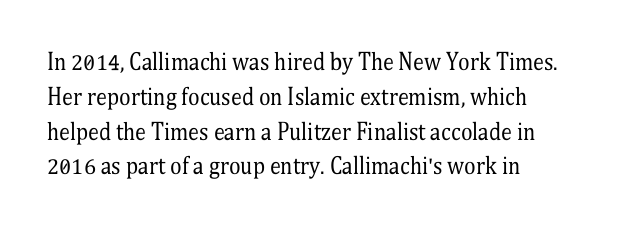
Summary of vertical rhythm: regular, with standard interline spacing. Nobody touched the tracking dial on this one. Each row of text sits above clean, open space. A quiet, ordinary-to-light weight characterises the typeface. The typography opts for an upright posture over an oblique one.
